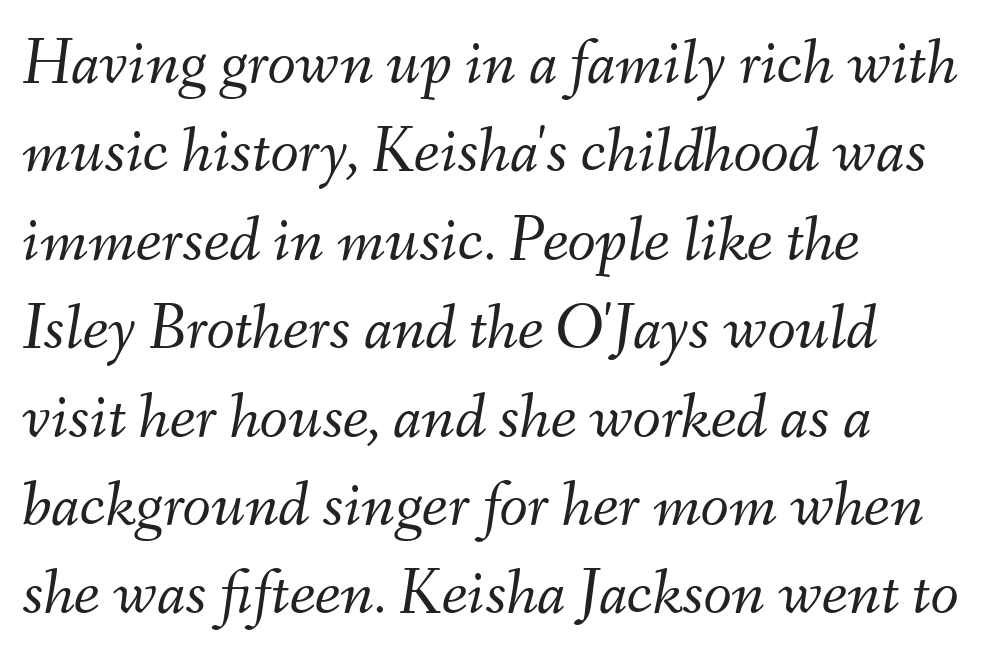
{"italic": "yes", "lean": "right", "slant_degrees": 9, "bold": "no", "weight": "light", "width": "normal", "stroke_contrast": "medium", "x_height": "small", "monospaced": "no", "underline": "no", "align": "left", "line_spacing": "normal", "line_spacing_ratio": 1.36, "letter_spacing": "normal", "letter_spacing_em": 0.0, "glyph_px": 65}
